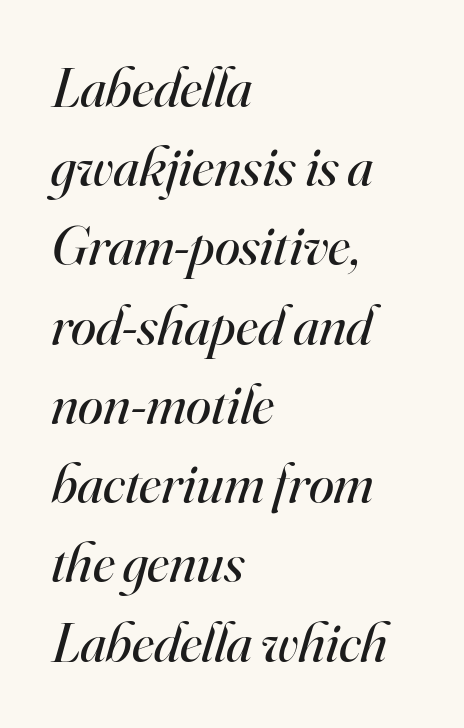
Q: Is the text bold? A: No.
Q: Is the text italic (slanted)? A: Yes, it leans right by about 16 degrees.
Q: Is the typeface a serif or a sans-serif typeface? A: Serif.
Q: Is the text underlined? A: No.
Q: How is the paragraph aligned? A: Left-aligned.
Q: Is the spacing between letters normal or unusually wide? A: Normal.
Q: Is the spacing between lines tight, normal or loose? A: Normal.
Q: Width (condensed, normal, or wide)? A: Normal.
Q: Stroke contrast? A: High.
Q: x-height? A: Small.
Q: Monospaced? A: No.
